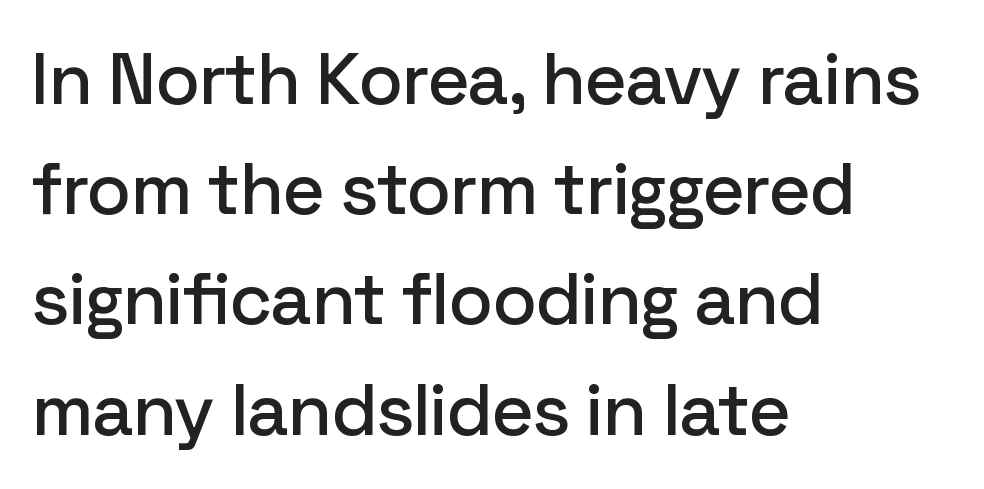
Vertical strokes here are truly vertical. One glance says typical: line gaps are just what's usual. The space beneath each line is pristine and unruled. The letters carry no serifs — their stems end cleanly without finishing strokes. You could not count columns in this text — the font is proportionally spaced. These lines keep a tight, regular rhythm from letter to letter.
